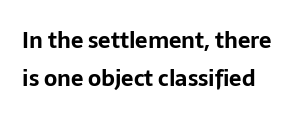
The gaps between neighbouring characters are ordinary and unremarkable. This rendering features lettering with no underline. Designer's note — italics off, roman on. Bold? Absolutely — the strokes are thick and heavy.
